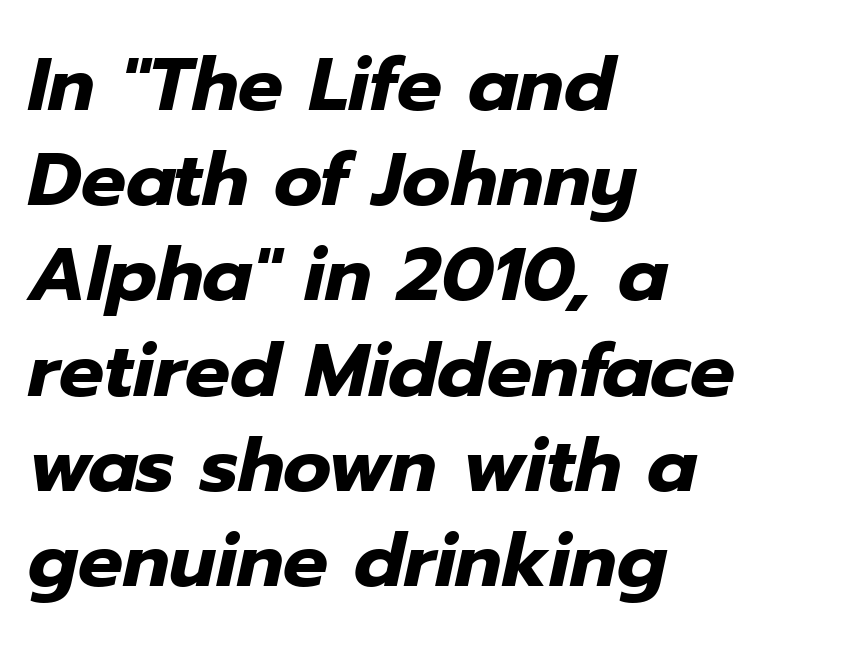
{"italic": "yes", "lean": "right", "slant_degrees": 12, "bold": "yes", "weight": "heavy", "width": "normal", "stroke_contrast": "low", "x_height": "medium", "monospaced": "no", "underline": "no", "align": "left", "line_spacing": "normal", "line_spacing_ratio": 1.27, "letter_spacing": "normal", "letter_spacing_em": 0.0, "glyph_px": 75}
